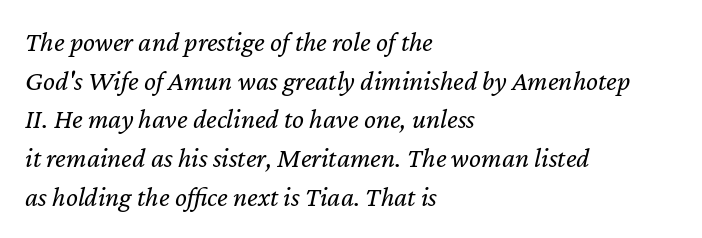
{"italic": "yes", "lean": "right", "slant_degrees": 12, "bold": "no", "weight": "regular", "width": "normal", "stroke_contrast": "low", "x_height": "medium", "monospaced": "no", "underline": "no", "align": "left", "line_spacing": "normal", "line_spacing_ratio": 1.38, "letter_spacing": "normal", "letter_spacing_em": 0.0, "glyph_px": 28}
